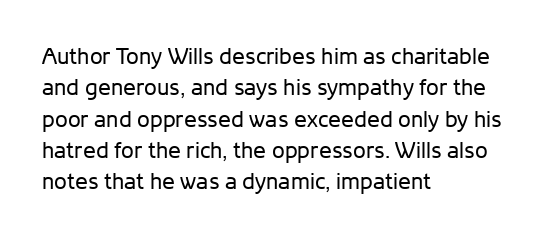
One glance says typical: line gaps are just what's usual. What stands out about the letter spacing? Nothing — it is the standard amount. This reads as an unemphasized weight, regular at the heaviest. The text block is weighted toward the left margin, trailing off unevenly rightward. Descender tails drop into unmarked territory. The specimen reads as upright at a glance.
